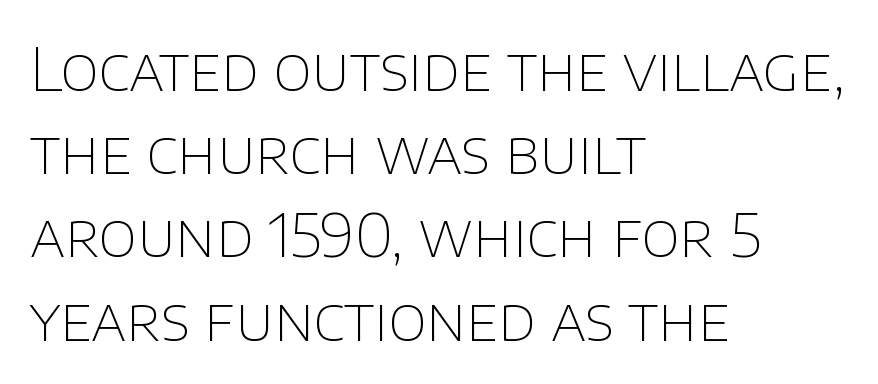
Only glyphs here, with clear space below each row. A typesetter would call this proportional, since set widths differ per character. Students, observe: this is what conventionally led text looks like. This sample uses an upright cut, with every glyph sitting square on the baseline. The passage shown has conventional tracking throughout. The lines are quadded left.
